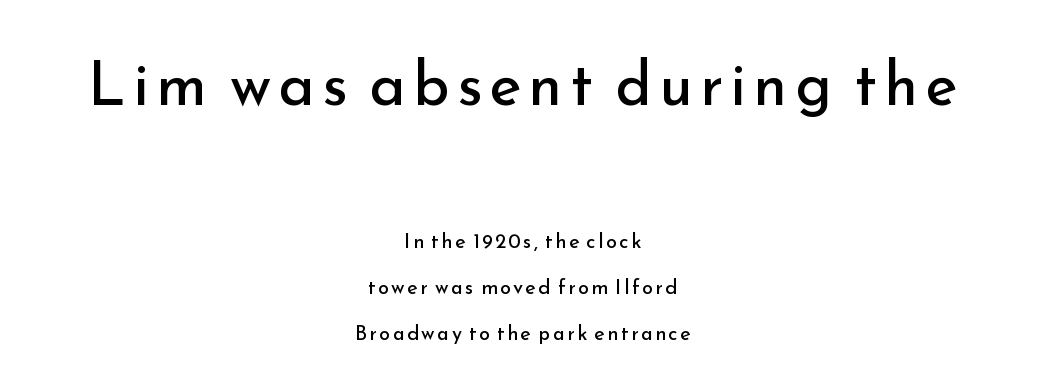
The image shows 61 px regular-weight sans-serif type, upright; set centered, loose line spacing (2.3x), not underlined; the first (top) block is 3.05x larger; low stroke contrast and a small x-height.
